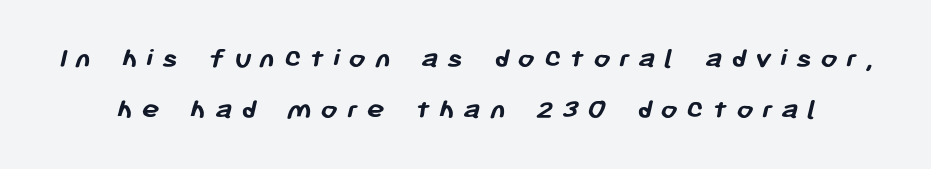
You could not count columns in this text — the font is proportionally spaced. Beneath every word, the page is bare. The leading is moderate, giving the passage an even texture. On the weight axis this lands at bold, roughly 700. In terms of letterform style, serifs are entirely absent.
